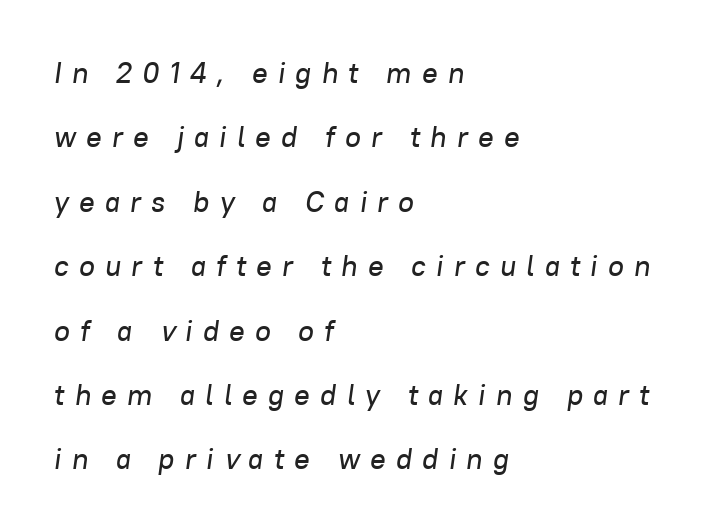
These lines stand farther apart than default settings would place them. One-word summary of the alignment: left. Look at the tracking — it's clearly loosened, letters drifting apart. Slant detected: the letters are inclined. The face used here is proportionally spaced, like ordinary book or web type. Descenders are the only things crossing below the line.
